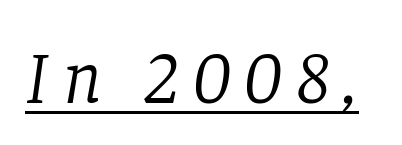
Are there feet on the stems? There are — it's a serif. Weight class: somewhere from thin through regular. Do the characters align in a grid? No, the font is proportional. Characters are canted at an angle relative to the baseline's perpendicular.
